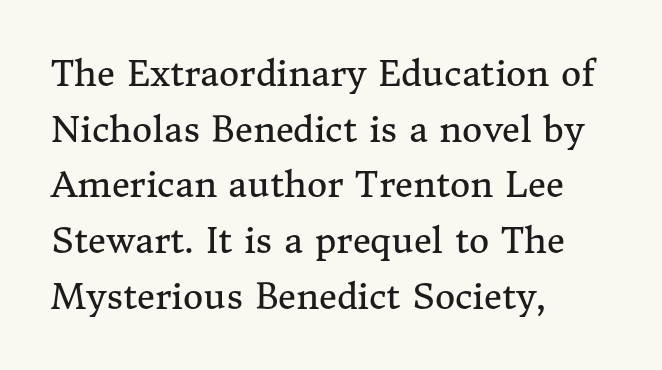
{"serif": "yes", "italic": "no", "bold": "no", "weight": "regular", "width": "normal", "stroke_contrast": "medium", "x_height": "medium", "monospaced": "no", "underline": "no", "align": "left", "line_spacing": "normal", "line_spacing_ratio": 1.59, "letter_spacing": "normal", "letter_spacing_em": 0.0, "glyph_px": 35}
